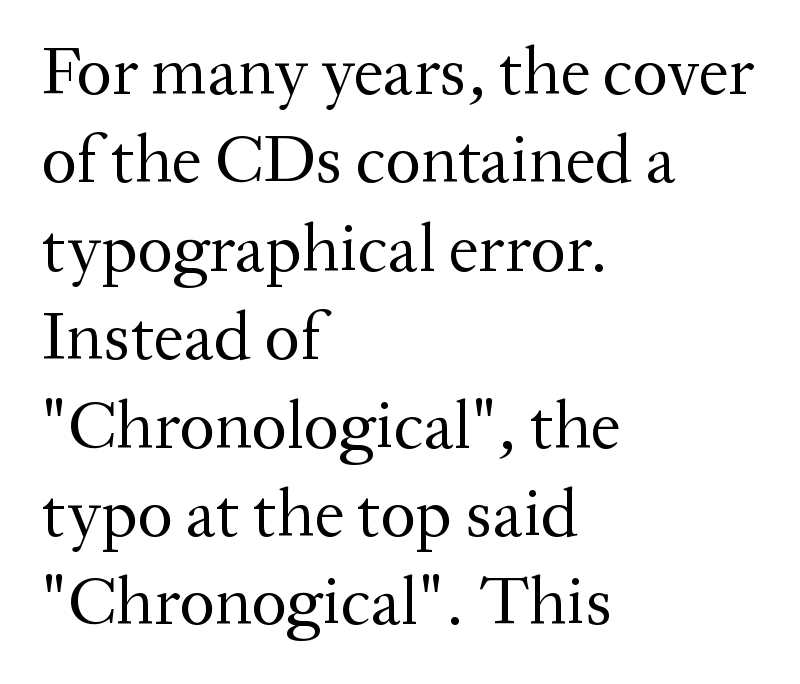
Q: Is the text bold? A: No.
Q: Is the text italic (slanted)? A: No, it is upright.
Q: Is the typeface a serif or a sans-serif typeface? A: Serif.
Q: Is the text underlined? A: No.
Q: How is the paragraph aligned? A: Left-aligned.
Q: Is the spacing between letters normal or unusually wide? A: Normal.
Q: Is the spacing between lines tight, normal or loose? A: Normal.
Q: Width (condensed, normal, or wide)? A: Normal.
Q: Stroke contrast? A: Medium.
Q: x-height? A: Medium.
Q: Monospaced? A: No.
